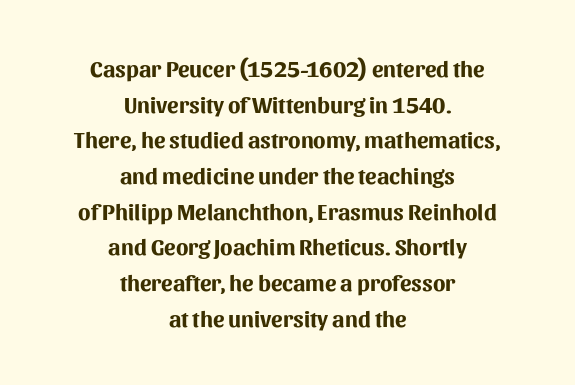
The sample has been set heavy, in full bold. Quick note: interline space is typical. Is the block centered? Yes — each line is placed symmetrically about the middle. Does the lettering tilt? It doesn't — this is upright. In terms of letterspacing, this is plain default setting.
